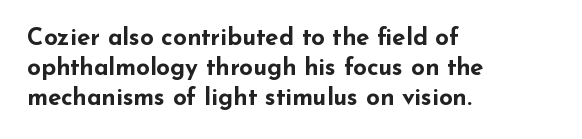
The image shows 24 px bold type, upright; set left-aligned, normal line spacing (1.26x), normal letter spacing, not underlined.
